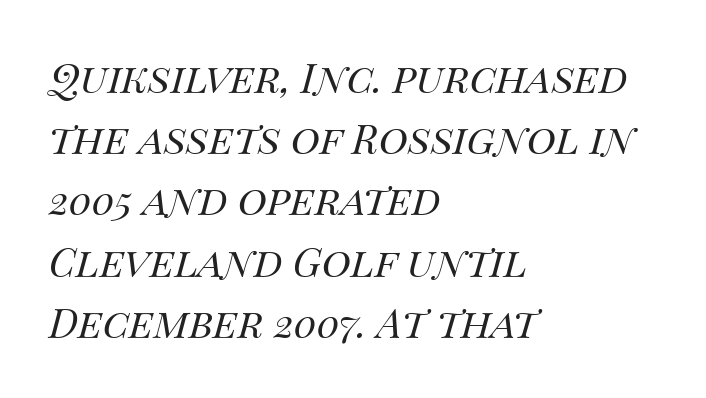
The image shows 40 px regular-weight type, italic (leaning right); set left-aligned, normal line spacing (1.53x), normal letter spacing, not underlined; medium stroke contrast and a large x-height.
